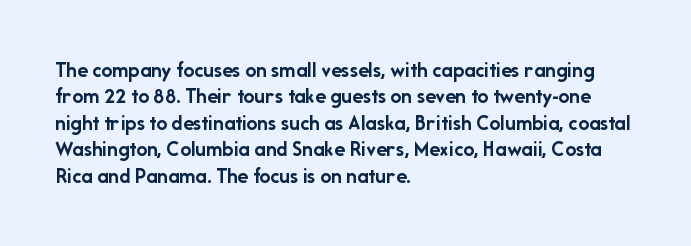
Stroke thickness is high; the sample reads as a true bold. Underline: absent. The horizontal fit of the characters is conventional and even. Do the letters lean? They stand straight. Horizontal alignment here is leftward, the default for most running prose.
